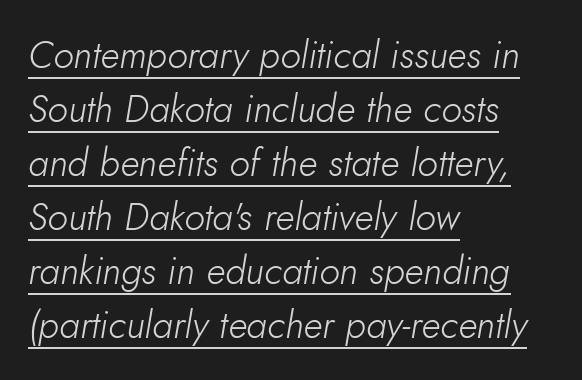
{"italic": "yes", "lean": "right", "slant_degrees": 10, "bold": "no", "weight": "light", "width": "normal", "stroke_contrast": "low", "x_height": "small", "monospaced": "no", "underline": "yes", "align": "left", "line_spacing": "normal", "line_spacing_ratio": 1.42, "letter_spacing": "normal", "letter_spacing_em": 0.0, "glyph_px": 38}
